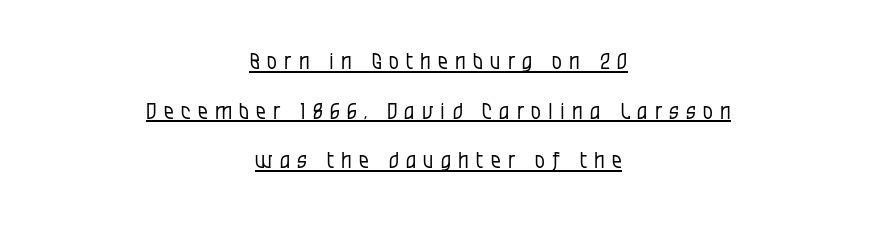
Upright lettering throughout. How would I describe the line gaps? Wide and relaxed. Typeset on center — no edge is straight. No chunkiness to these letters — they're not bold. The rendering inserts visible extra space after every character.
